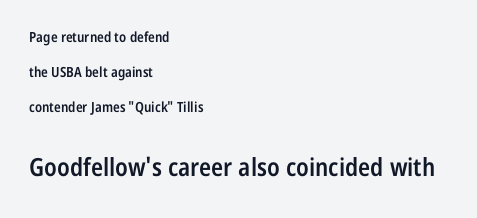
{"italic": "no", "bold": "semi", "underline": "no", "align": "left", "line_spacing": "loose", "line_spacing_ratio": 2.49, "letter_spacing": "normal", "letter_spacing_em": 0.0, "larger_block": "second", "size_ratio": 1.79, "glyph_px": 25}
